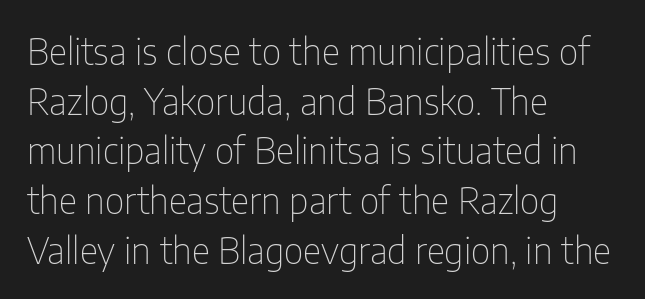
Q: Is the text bold? A: No.
Q: Is the text italic (slanted)? A: No, it is upright.
Q: Is the typeface a serif or a sans-serif typeface? A: Sans-serif.
Q: Is the text underlined? A: No.
Q: How is the paragraph aligned? A: Left-aligned.
Q: Is the spacing between letters normal or unusually wide? A: Normal.
Q: Is the spacing between lines tight, normal or loose? A: Normal.
Q: Width (condensed, normal, or wide)? A: Condensed.
Q: Stroke contrast? A: Low.
Q: x-height? A: Medium.
Q: Monospaced? A: No.
